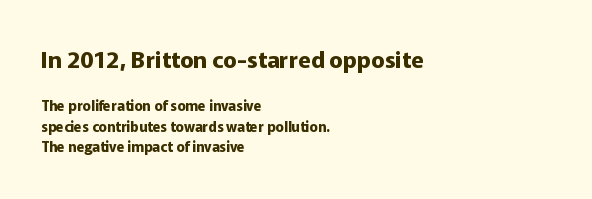
{"italic": "no", "bold": "yes", "underline": "no", "align": "left", "line_spacing": "normal", "line_spacing_ratio": 1.49, "letter_spacing": "normal", "letter_spacing_em": 0.0, "larger_block": "first", "size_ratio": 1.64, "glyph_px": 23}
